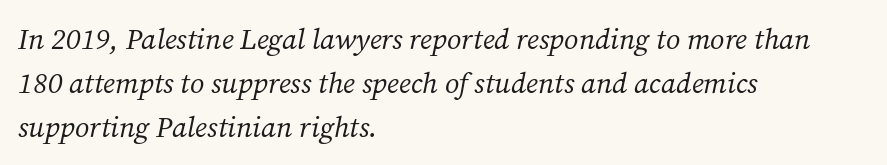
{"serif": "yes", "italic": "yes", "lean": "right", "slant_degrees": 12, "bold": "no", "weight": "regular", "width": "normal", "stroke_contrast": "medium", "x_height": "medium", "monospaced": "no", "underline": "no", "align": "left", "line_spacing": "normal", "line_spacing_ratio": 1.51, "letter_spacing": "normal", "letter_spacing_em": 0.0, "glyph_px": 29}
